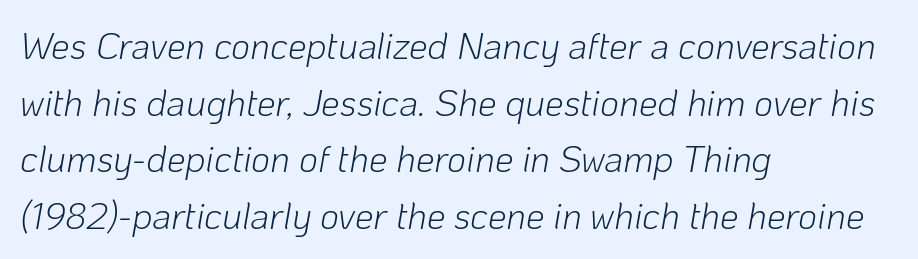
Q: Is the text bold? A: No.
Q: Is the text italic (slanted)? A: Yes, it leans right by about 10 degrees.
Q: Is the text underlined? A: No.
Q: How is the paragraph aligned? A: Left-aligned.
Q: Is the spacing between letters normal or unusually wide? A: Normal.
Q: Is the spacing between lines tight, normal or loose? A: Normal.
Q: Width (condensed, normal, or wide)? A: Normal.
Q: Stroke contrast? A: Low.
Q: x-height? A: Medium.
Q: Monospaced? A: No.
